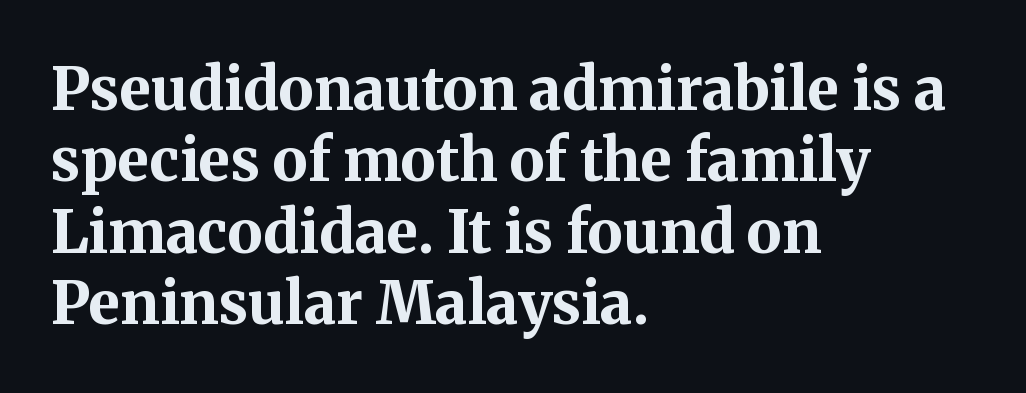
Font category for this specimen: serif. You could not count columns in this text — the font is proportionally spaced. Which margin do the lines hug? The left one — the right edge is uneven. Style check: upright.
